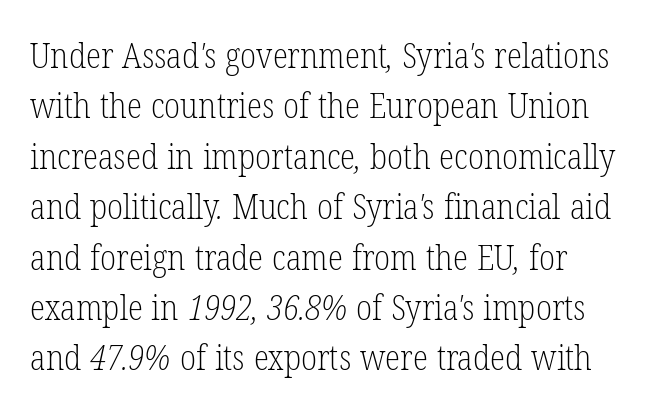
The image shows 35 px light, condensed serif type; set left-aligned, normal line spacing (1.44x), normal letter spacing, not underlined; low stroke contrast and a medium x-height.
